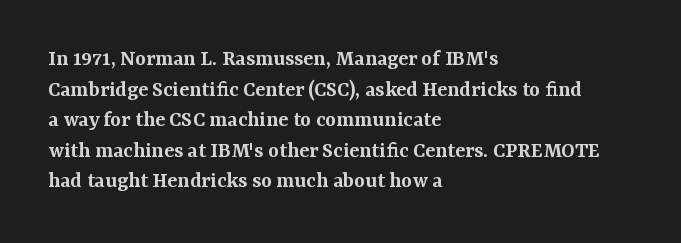
{"italic": "no", "bold": "semi", "underline": "no", "align": "left", "line_spacing": "normal", "line_spacing_ratio": 1.33, "letter_spacing": "normal", "letter_spacing_em": 0.0, "glyph_px": 23}
